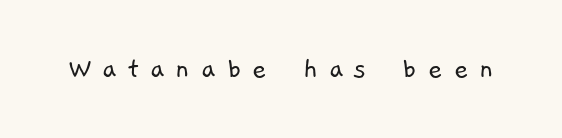
Q: Is the text bold? A: No.
Q: Is the typeface a serif or a sans-serif typeface? A: Sans-serif.
Q: Is the text underlined? A: No.
Q: Is the spacing between letters normal or unusually wide? A: Unusually wide.
Q: Width (condensed, normal, or wide)? A: Normal.
Q: Stroke contrast? A: Low.
Q: x-height? A: Medium.
Q: Monospaced? A: No.
